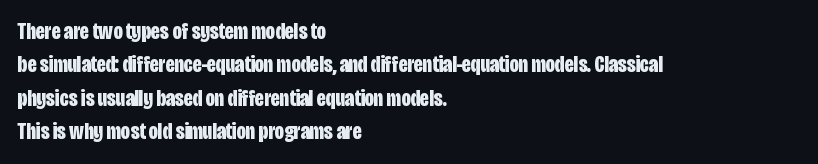
Q: Is the text bold? A: Yes.
Q: Is the text italic (slanted)? A: No, it is upright.
Q: Is the text underlined? A: No.
Q: How is the paragraph aligned? A: Left-aligned.
Q: Is the spacing between letters normal or unusually wide? A: Normal.
Q: Is the spacing between lines tight, normal or loose? A: Normal.
